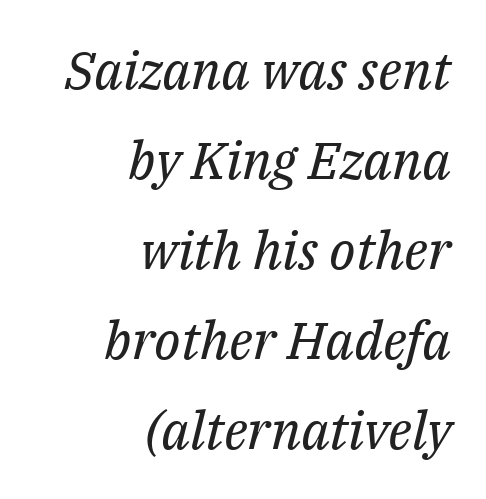
The image shows 52 px regular-weight serif type, italic (leaning right); set right-aligned, line spacing 1.73x, normal letter spacing, not underlined; medium stroke contrast and a medium x-height.
